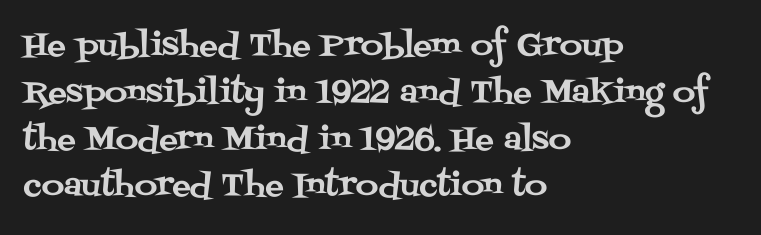
Q: Is the text italic (slanted)? A: No, it is upright.
Q: Is the typeface a serif or a sans-serif typeface? A: Serif.
Q: Is the text underlined? A: No.
Q: How is the paragraph aligned? A: Left-aligned.
Q: Is the spacing between letters normal or unusually wide? A: Normal.
Q: Is the spacing between lines tight, normal or loose? A: Normal.
Q: Width (condensed, normal, or wide)? A: Normal.
Q: Stroke contrast? A: Medium.
Q: x-height? A: Large.
Q: Monospaced? A: No.
